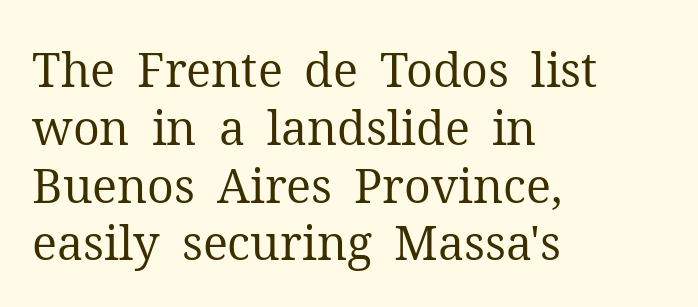
{"serif": "yes", "italic": "no", "bold": "no", "weight": "regular", "width": "normal", "stroke_contrast": "medium", "x_height": "medium", "monospaced": "no", "underline": "no", "align": "left", "line_spacing_ratio": 1.23, "letter_spacing": "normal", "letter_spacing_em": 0.0, "glyph_px": 47}
